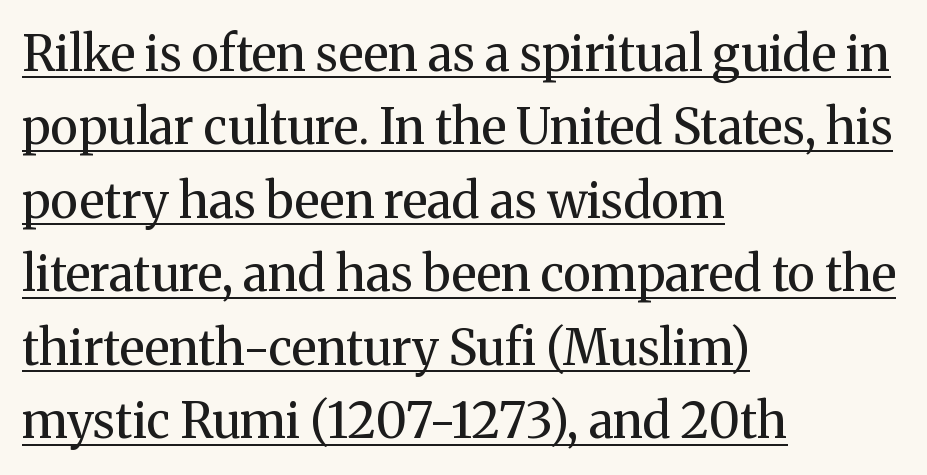
The image shows 49 px regular-weight serif type, upright; set left-aligned, normal line spacing (1.5x), normal letter spacing, underlined; medium stroke contrast and a medium x-height.
